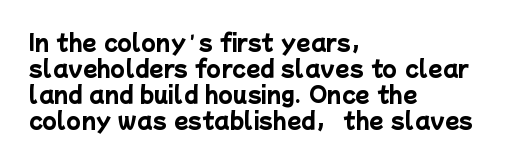
The image shows 21 px bold type; set left-aligned, line spacing 1.24x, normal letter spacing, not underlined.
